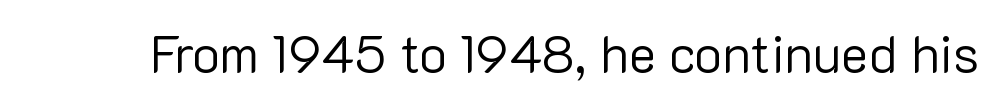
Q: Is the text bold? A: No.
Q: Is the text italic (slanted)? A: No, it is upright.
Q: Is the typeface a serif or a sans-serif typeface? A: Sans-serif.
Q: Is the text underlined? A: No.
Q: Is the spacing between letters normal or unusually wide? A: Normal.
Q: Width (condensed, normal, or wide)? A: Normal.
Q: Stroke contrast? A: Low.
Q: x-height? A: Medium.
Q: Monospaced? A: No.
